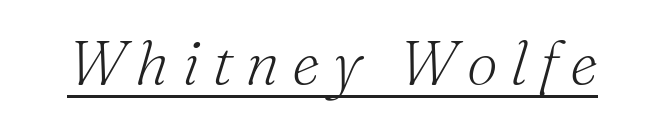
{"serif": "yes", "italic": "yes", "lean": "right", "slant_degrees": 16, "bold": "no", "weight": "light", "width": "normal", "stroke_contrast": "medium", "x_height": "small", "monospaced": "no", "underline": "yes", "letter_spacing": "wide", "letter_spacing_em": 0.2, "glyph_px": 62}
